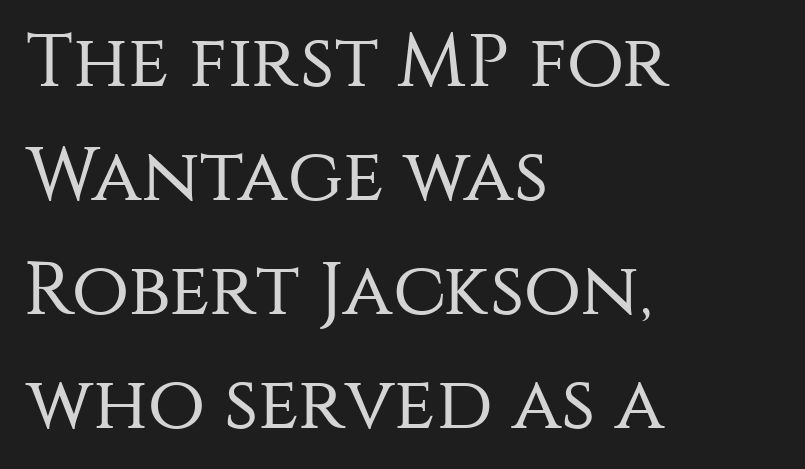
{"serif": "no", "italic": "no", "bold": "no", "weight": "regular", "width": "normal", "stroke_contrast": "medium", "x_height": "large", "monospaced": "no", "underline": "no", "align": "left", "line_spacing": "normal", "line_spacing_ratio": 1.52, "letter_spacing": "normal", "letter_spacing_em": 0.0, "glyph_px": 75}
